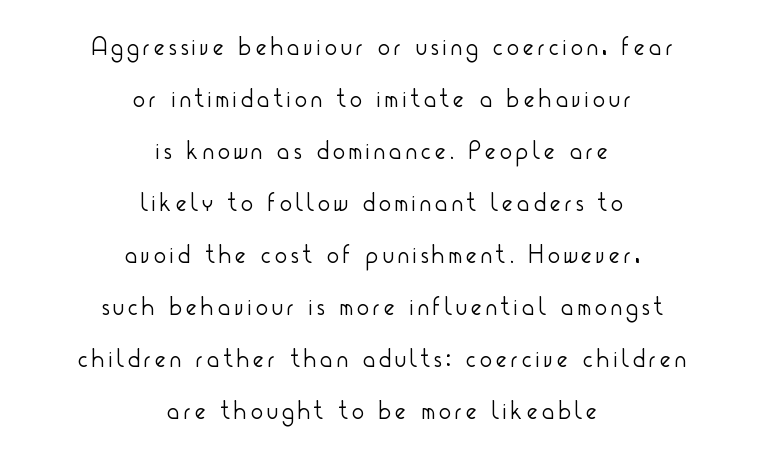
The image shows 25 px text type, upright; set centered, loose line spacing (2.08x), not underlined.
